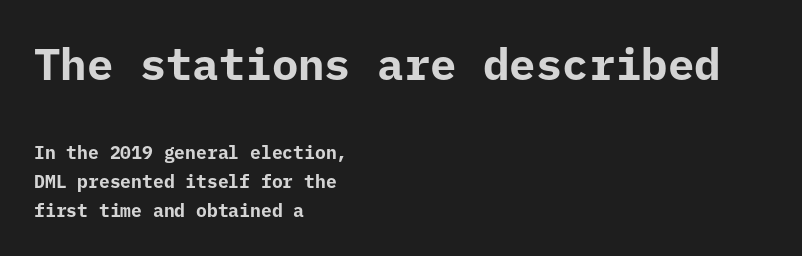
Q: Is the text bold? A: Yes.
Q: Is the text italic (slanted)? A: No, it is upright.
Q: Is the typeface a serif or a sans-serif typeface? A: Sans-serif.
Q: Is the text underlined? A: No.
Q: How is the paragraph aligned? A: Left-aligned.
Q: Is the spacing between letters normal or unusually wide? A: Normal.
Q: Is the spacing between lines tight, normal or loose? A: Normal.
Q: Which block of text is set in a larger size, the first (top) or the second (bottom)? A: The first (top) one.
Q: Width (condensed, normal, or wide)? A: Normal.
Q: Stroke contrast? A: Low.
Q: x-height? A: Medium.
Q: Monospaced? A: Yes.
